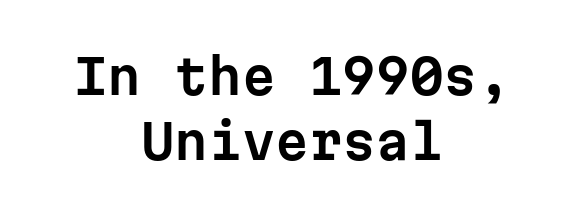
Q: Is the text italic (slanted)? A: No, it is upright.
Q: Is the typeface a serif or a sans-serif typeface? A: Sans-serif.
Q: Is the text underlined? A: No.
Q: How is the paragraph aligned? A: Centered.
Q: Is the spacing between letters normal or unusually wide? A: Normal.
Q: Is the spacing between lines tight, normal or loose? A: Normal.
Q: Width (condensed, normal, or wide)? A: Normal.
Q: Stroke contrast? A: Low.
Q: x-height? A: Medium.
Q: Monospaced? A: Yes.
